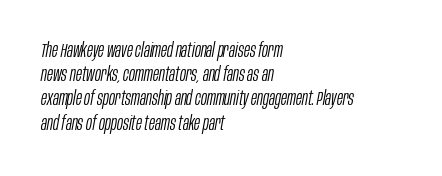
The image shows 20 px text type, italic (leaning right); set left-aligned, line spacing 1.21x, normal letter spacing, not underlined.
